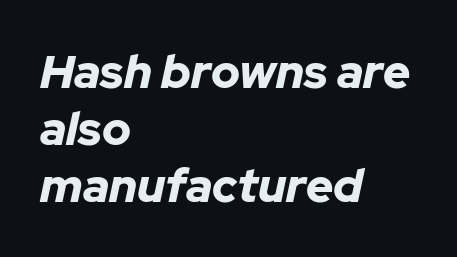
{"italic": "yes", "lean": "right", "slant_degrees": 12, "bold": "yes", "weight": "bold", "width": "normal", "stroke_contrast": "low", "x_height": "medium", "monospaced": "no", "underline": "no", "align": "left", "line_spacing_ratio": 1.21, "letter_spacing": "normal", "letter_spacing_em": 0.0, "glyph_px": 47}
